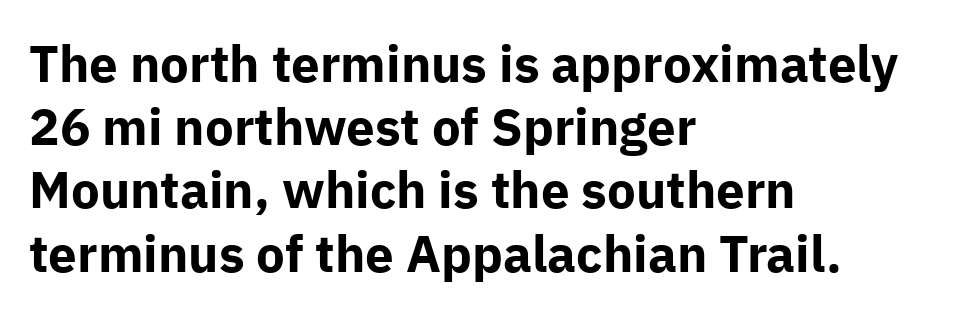
These lines stack with their left ends in a neat column. A typesetter would mark this as roman, not italic. I'd call this a sans setting — the letters go barefoot. Pretty heavy lettering here — definitely bold.
